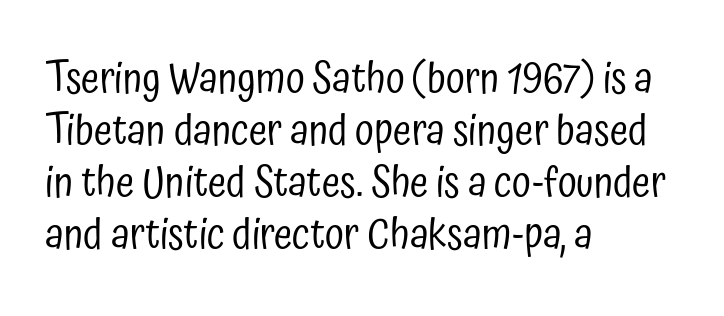
Q: Is the text bold? A: No.
Q: Is the text italic (slanted)? A: No, it is upright.
Q: Is the typeface a serif or a sans-serif typeface? A: Sans-serif.
Q: Is the text underlined? A: No.
Q: How is the paragraph aligned? A: Left-aligned.
Q: Is the spacing between letters normal or unusually wide? A: Normal.
Q: Width (condensed, normal, or wide)? A: Condensed.
Q: Stroke contrast? A: Low.
Q: x-height? A: Medium.
Q: Monospaced? A: No.
